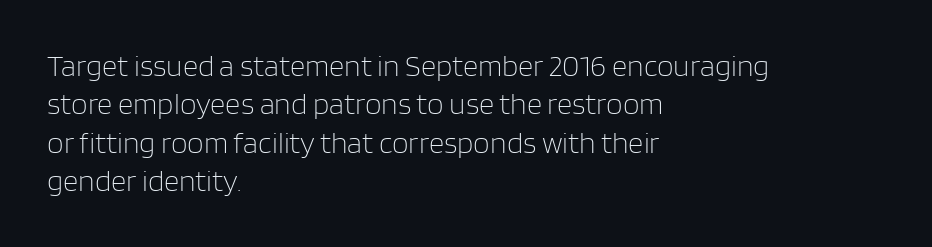
The image shows 30 px light sans-serif type, upright; set left-aligned, normal line spacing (1.28x), normal letter spacing, not underlined; low stroke contrast and a large x-height.
